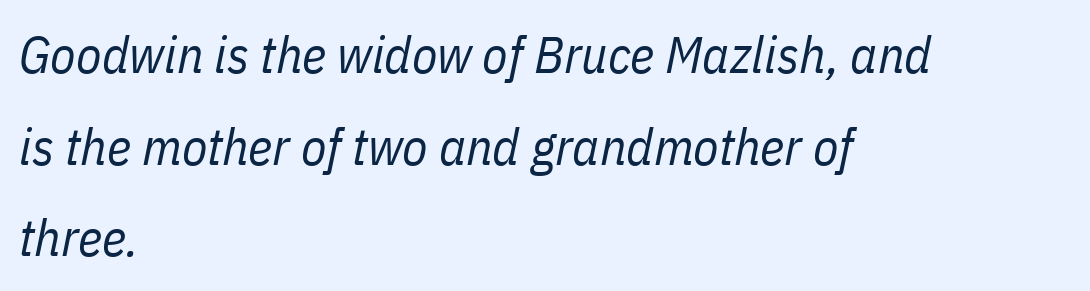
Just letters on the line, the space beneath them empty. Is the type slanted? Yes — the strokes lean at a clear angle. Horizontal alignment here is leftward, the default for most running prose. The font is comparable to plain body text, perhaps lighter. Do the characters align in a grid? No, the font is proportional.
